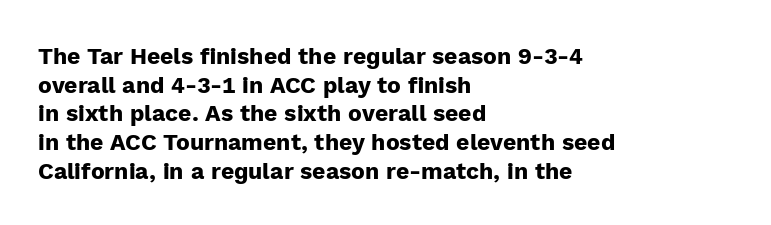
{"italic": "no", "bold": "yes", "underline": "no", "align": "left", "line_spacing": "normal", "line_spacing_ratio": 1.25, "letter_spacing": "normal", "letter_spacing_em": 0.0, "glyph_px": 23}
